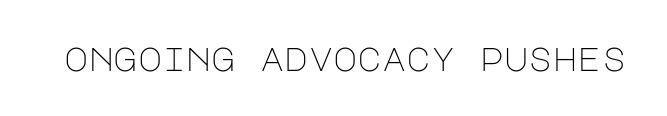
Q: Is the text bold? A: No.
Q: Is the text italic (slanted)? A: No, it is upright.
Q: Is the typeface a serif or a sans-serif typeface? A: Sans-serif.
Q: Is the text underlined? A: No.
Q: Is the spacing between letters normal or unusually wide? A: Normal.
Q: Width (condensed, normal, or wide)? A: Normal.
Q: Stroke contrast? A: Low.
Q: x-height? A: Large.
